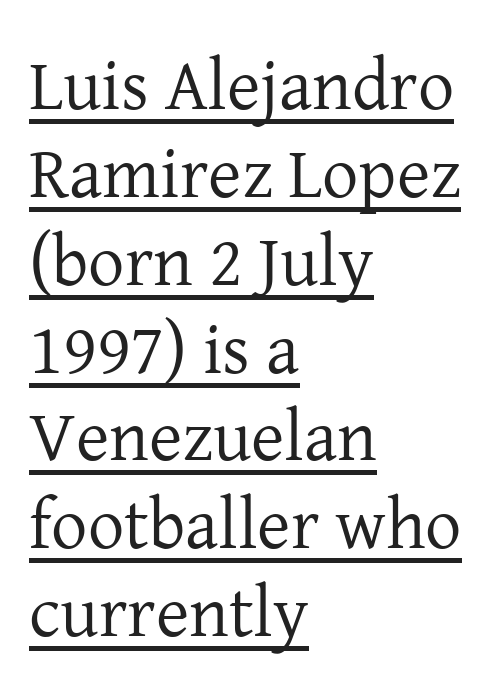
The image shows 72 px regular-weight serif type, upright; set left-aligned, line spacing 1.22x, normal letter spacing, underlined; low stroke contrast and a medium x-height.
